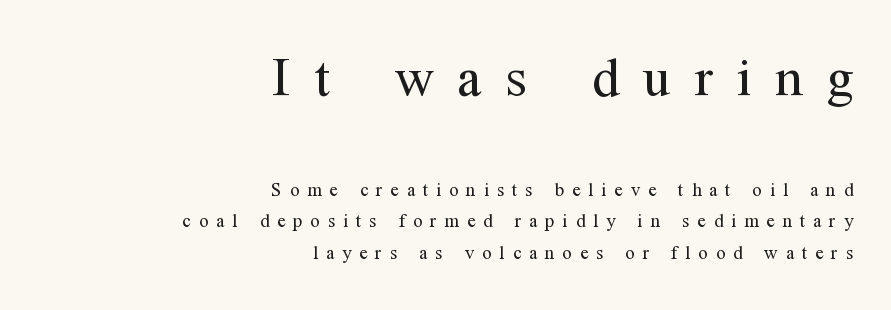
Leading matches the norm, producing a regular column. In terms of letterform style, serifs are clearly present. No italicization has been applied; the sample stays upright. The passage shown begins with its larger block and ends with its smaller one. Characters follow at a spacing far wider than the type designer built in.
